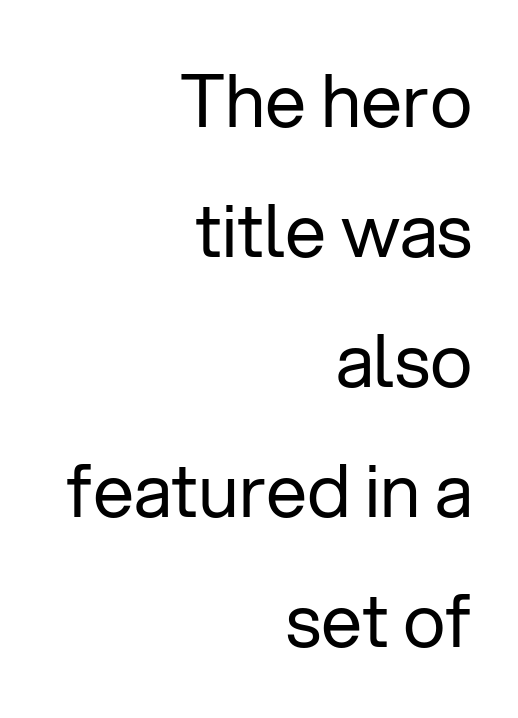
The image shows 73 px regular-weight sans-serif type, upright; set right-aligned, line spacing 1.78x, normal letter spacing, not underlined; low stroke contrast and a medium x-height.
